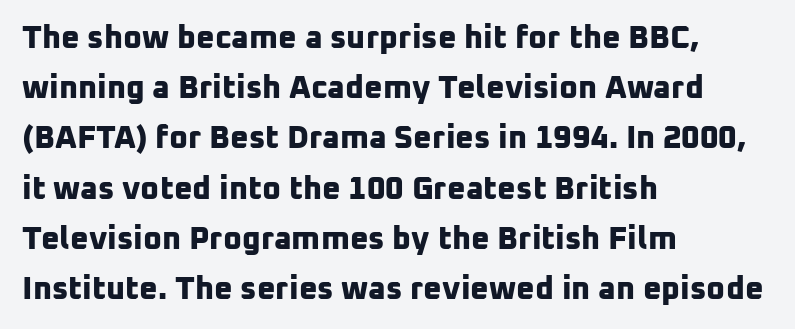
{"serif": "no", "bold": "yes", "weight": "bold", "width": "normal", "stroke_contrast": "low", "x_height": "medium", "monospaced": "no", "underline": "no", "align": "left", "line_spacing": "normal", "line_spacing_ratio": 1.57, "letter_spacing": "normal", "letter_spacing_em": 0.0, "glyph_px": 32}
